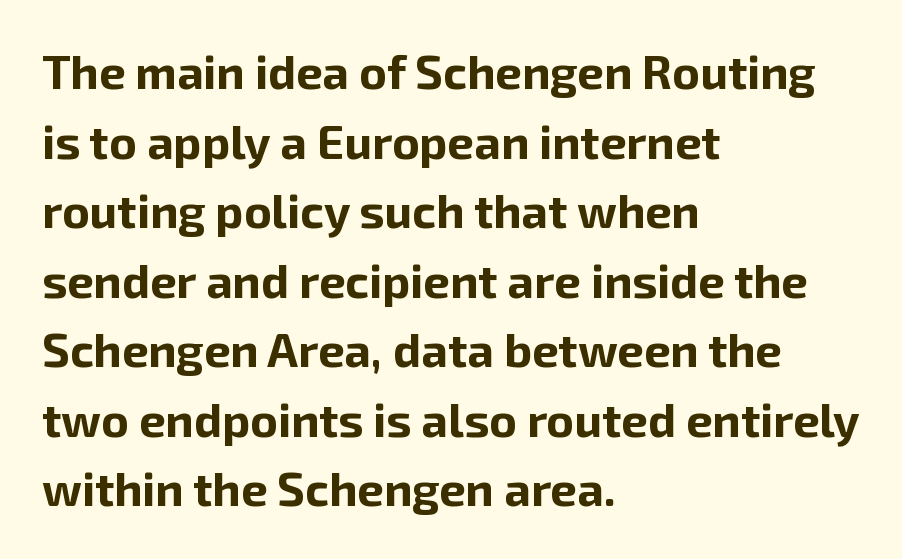
This sample uses a sans-serif face. Unlike italic type, these characters show no tilt at all. There is no visible air inserted between adjacent glyphs. Words float on clear page, feet unadorned. Strokes here are thick enough to call this a true bold.
